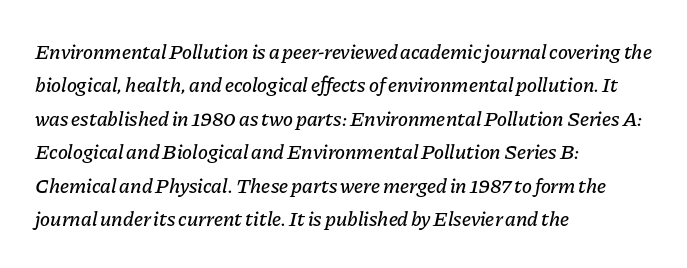
The specimen reads as italic at a glance. The lines sit at an ordinary, default distance from one another. The space beneath each line is pristine and unruled. Does the copy run flush right? No — it runs flush left.
